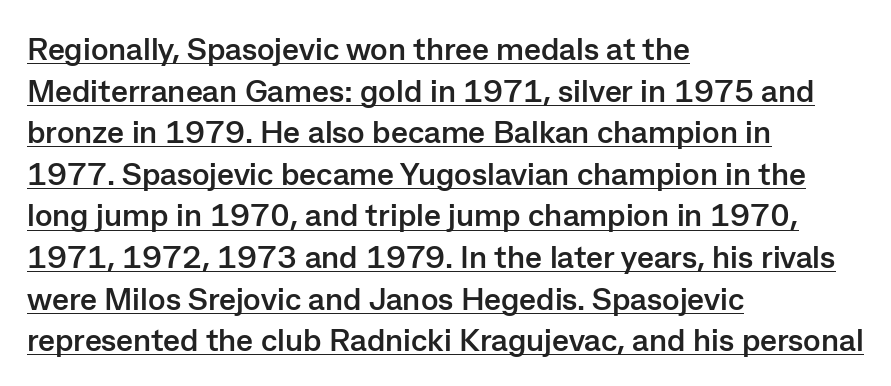
The image shows 32 px semibold sans-serif type, upright; set left-aligned, normal line spacing (1.3x), normal letter spacing, underlined; low stroke contrast and a medium x-height.
